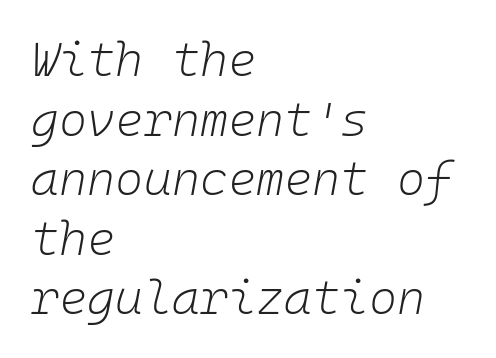
Each word holds together tightly as a unit, with standard inter-letter gaps. Every row of glyphs begins at an identical x-position on the left. You could count columns in this text — the font is strictly monospaced. The face used here has a pronounced slope to its letters. Vertical stems look standard width or narrower in stroke. Check the space under the baseline: it is left empty.
